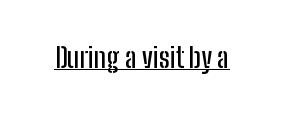
{"serif": "no", "italic": "no", "width": "condensed", "stroke_contrast": "low", "x_height": "medium", "monospaced": "no", "underline": "yes", "letter_spacing": "normal", "letter_spacing_em": 0.0, "glyph_px": 28}
